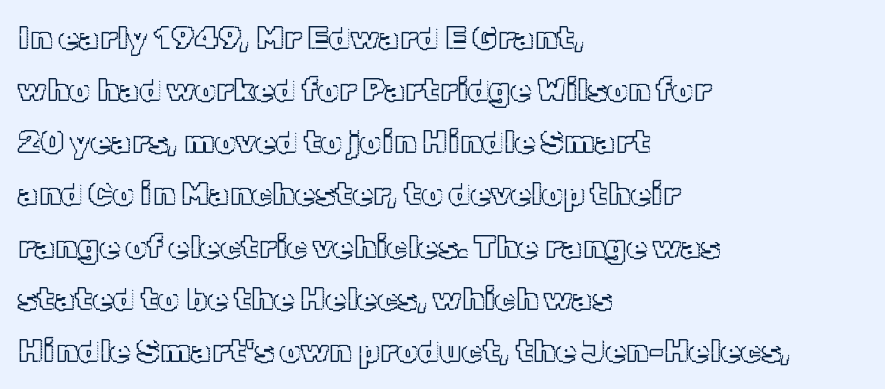
{"italic": "no", "width": "normal", "x_height": "medium", "monospaced": "no", "underline": "no", "align": "left", "line_spacing": "normal", "line_spacing_ratio": 1.58, "letter_spacing": "normal", "letter_spacing_em": 0.0, "glyph_px": 33}
